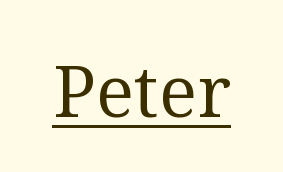
Nope, not italic — everything's standing straight. A typesetter would label this face a serif. Does a line run under the words? Yes, clearly. The typesetting does not lean heavy: it is not bold. Short note: letters normally spaced.
